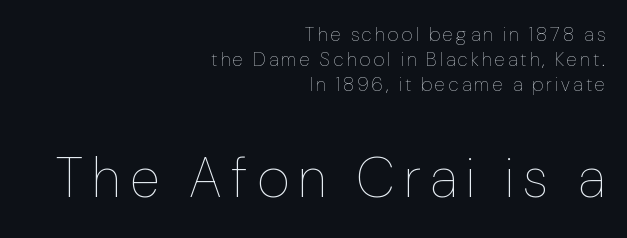
Q: Is the text bold? A: No.
Q: Is the text italic (slanted)? A: No, it is upright.
Q: Is the text underlined? A: No.
Q: How is the paragraph aligned? A: Right-aligned.
Q: Is the spacing between lines tight, normal or loose? A: Normal.
Q: Which block of text is set in a larger size, the first (top) or the second (bottom)? A: The second (bottom) one.
Q: Width (condensed, normal, or wide)? A: Condensed.
Q: Stroke contrast? A: Low.
Q: x-height? A: Medium.
Q: Monospaced? A: No.
